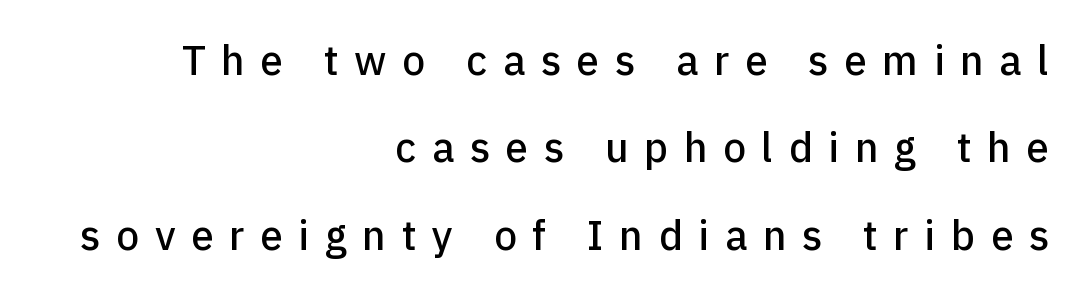
{"serif": "no", "italic": "no", "width": "normal", "stroke_contrast": "low", "x_height": "medium", "monospaced": "no", "underline": "no", "align": "right", "line_spacing": "loose", "line_spacing_ratio": 2.13, "letter_spacing": "wide", "letter_spacing_em": 0.38, "glyph_px": 41}
